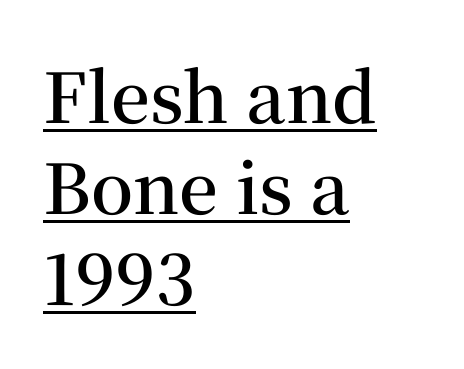
{"serif": "yes", "italic": "no", "bold": "semi", "weight": "semibold", "width": "normal", "stroke_contrast": "medium", "x_height": "medium", "monospaced": "no", "underline": "yes", "align": "left", "line_spacing": "normal", "line_spacing_ratio": 1.32, "letter_spacing": "normal", "letter_spacing_em": 0.0, "glyph_px": 69}
